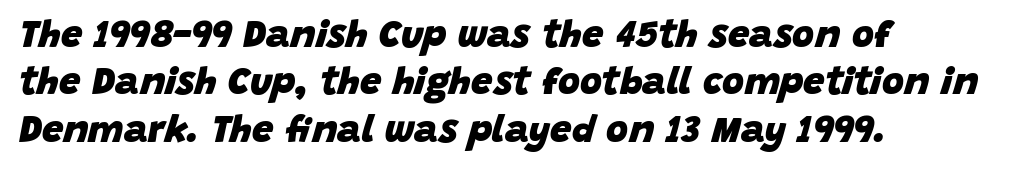
Q: Is the text bold? A: Yes.
Q: Is the text italic (slanted)? A: Yes, it leans right by about 15 degrees.
Q: Is the text underlined? A: No.
Q: How is the paragraph aligned? A: Left-aligned.
Q: Is the spacing between letters normal or unusually wide? A: Normal.
Q: Is the spacing between lines tight, normal or loose? A: Normal.
Q: Width (condensed, normal, or wide)? A: Normal.
Q: Stroke contrast? A: Low.
Q: x-height? A: Large.
Q: Monospaced? A: No.
